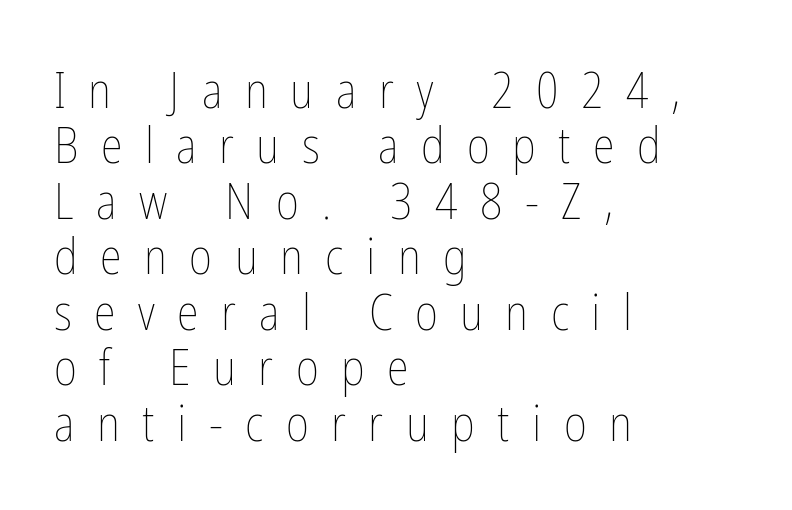
The image shows 50 px thin, condensed type, upright; set left-aligned, tight line spacing (1.11x), unusually wide letter spacing (+0.45 em), not underlined; low stroke contrast and a medium x-height.
